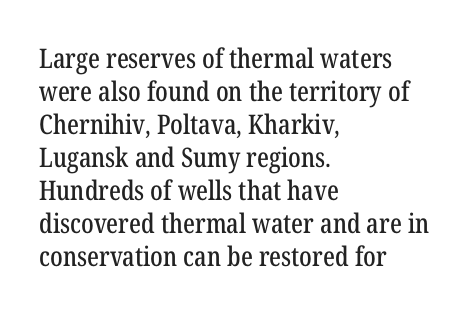
No extra tracking has been applied to these lines. Check the space under the baseline: it is left empty. The font's upright variant was chosen for this text. Casual observation: everything's shoved over to the left.
